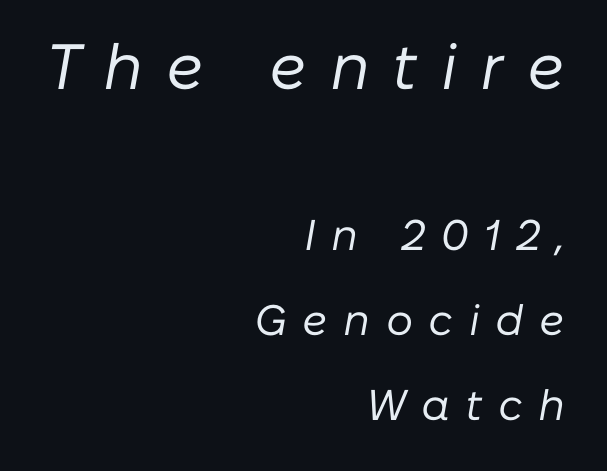
This layout puts the oversized block above and the modest block below. The font is comparable to plain body text, perhaps lighter. The face used here has a pronounced slope to its letters. The baseline area is clear. This block would shrink considerably if given ordinary leading; it's expanded now. Where is the straight margin? On the right.
